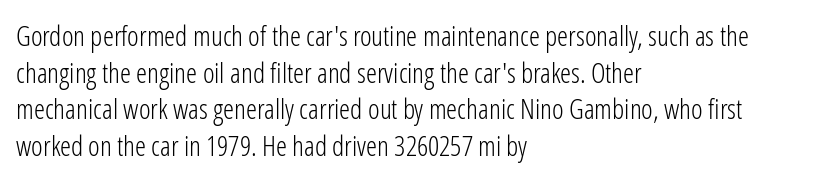
Q: Is the text bold? A: No.
Q: Is the text italic (slanted)? A: No, it is upright.
Q: Is the typeface a serif or a sans-serif typeface? A: Sans-serif.
Q: Is the text underlined? A: No.
Q: How is the paragraph aligned? A: Left-aligned.
Q: Is the spacing between letters normal or unusually wide? A: Normal.
Q: Is the spacing between lines tight, normal or loose? A: Normal.
Q: Width (condensed, normal, or wide)? A: Condensed.
Q: Stroke contrast? A: Low.
Q: x-height? A: Medium.
Q: Monospaced? A: No.
